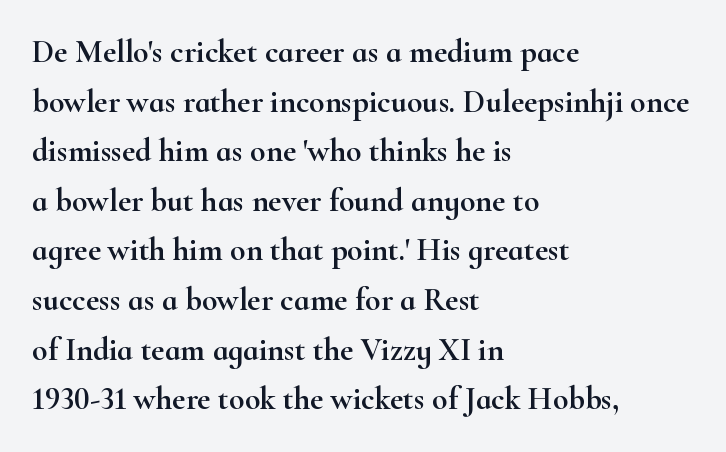
The image shows 32 px wide serif type, upright; set left-aligned, normal line spacing (1.55x), normal letter spacing, not underlined; high stroke contrast and a small x-height.
